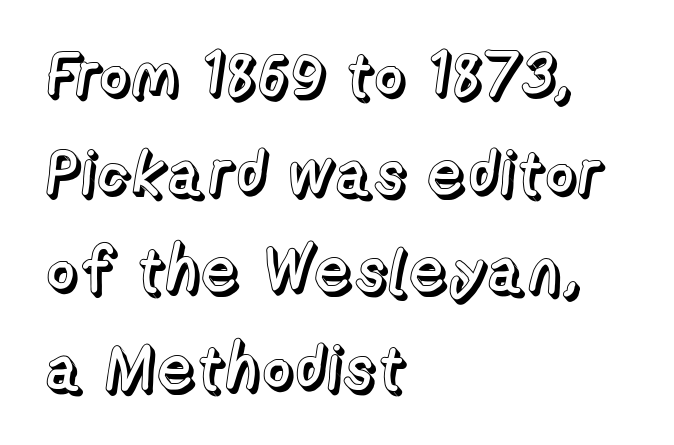
The image shows 63 px text type; set left-aligned, normal line spacing (1.55x), normal letter spacing, not underlined; a medium x-height.
